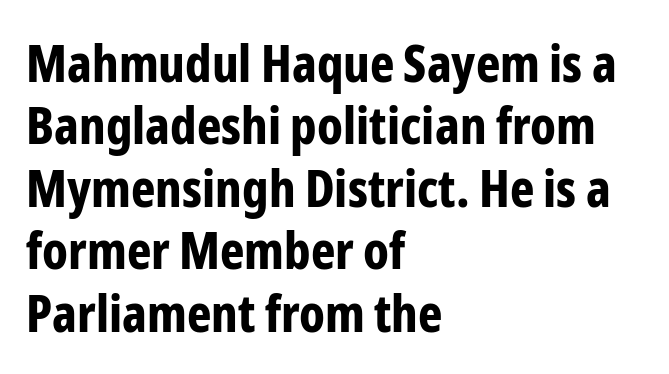
Just letters on the line, the space beneath them empty. A classic flush-left, rag-right setting is used for this passage. A typesetter would label this face a sans. The passage shown has conventional tracking throughout. Rendered with straight, roman letterforms.
